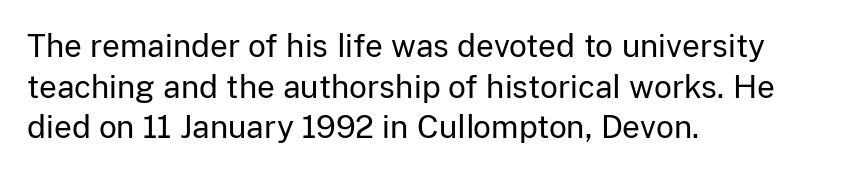
{"serif": "no", "italic": "no", "bold": "no", "weight": "regular", "width": "normal", "stroke_contrast": "low", "x_height": "medium", "monospaced": "no", "underline": "no", "align": "left", "line_spacing": "normal", "line_spacing_ratio": 1.31, "letter_spacing": "normal", "letter_spacing_em": 0.0, "glyph_px": 31}
